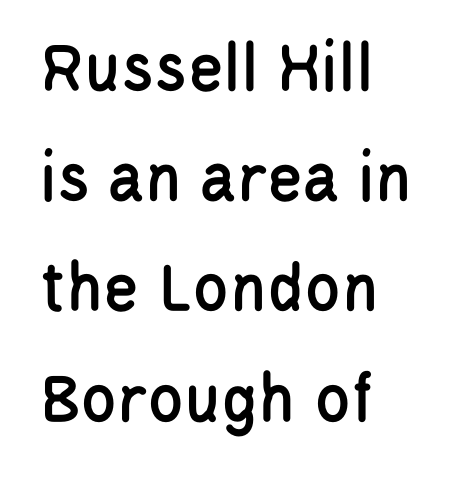
Q: Is the text italic (slanted)? A: No, it is upright.
Q: Is the typeface a serif or a sans-serif typeface? A: Sans-serif.
Q: Is the text underlined? A: No.
Q: How is the paragraph aligned? A: Left-aligned.
Q: Is the spacing between letters normal or unusually wide? A: Normal.
Q: Is the spacing between lines tight, normal or loose? A: Normal.
Q: Width (condensed, normal, or wide)? A: Condensed.
Q: Stroke contrast? A: Low.
Q: x-height? A: Large.
Q: Monospaced? A: No.
